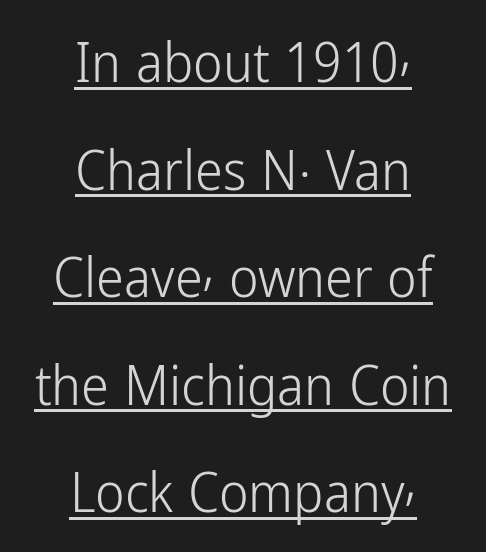
Notice how the stems are strictly vertical — no italics here. Looks like regular typesetting: each glyph gets only the width it needs. Nothing heavy about these letters — not bold at all. A typesetter would call this leading open, well beyond the default. These lines keep a tight, regular rhythm from letter to letter. The designer went with a sans here, leaving each stem footless.
